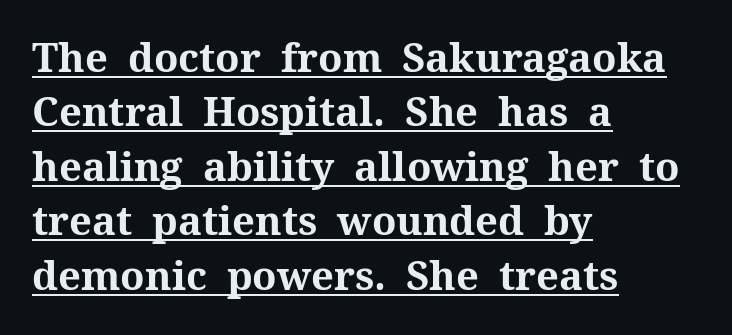
The image shows 40 px bold serif type, upright; set left-aligned, normal line spacing (1.36x), normal letter spacing, underlined; medium stroke contrast and a medium x-height.
